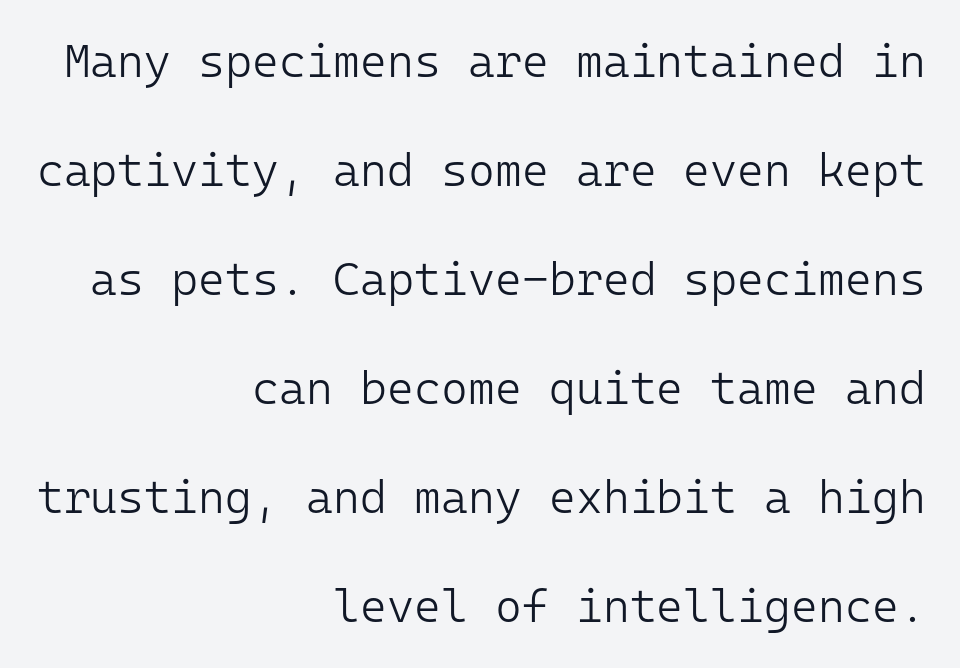
The text block is weighted toward the right margin, trailing off unevenly leftward. Airy leading. Fixed-width glyphs throughout — classic coding-font behaviour. In terms of letterspacing, this is plain default setting.
